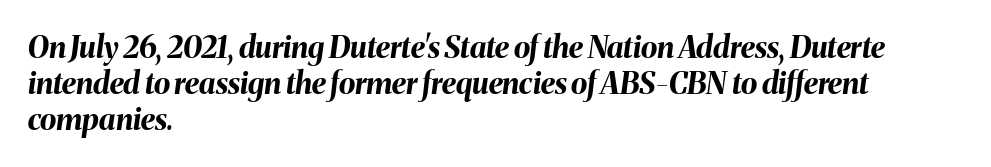
{"italic": "yes", "lean": "right", "slant_degrees": 8, "bold": "yes", "weight": "bold", "width": "normal", "stroke_contrast": "medium", "x_height": "medium", "monospaced": "no", "underline": "no", "align": "left", "line_spacing_ratio": 1.2, "letter_spacing": "normal", "letter_spacing_em": 0.0, "glyph_px": 30}
